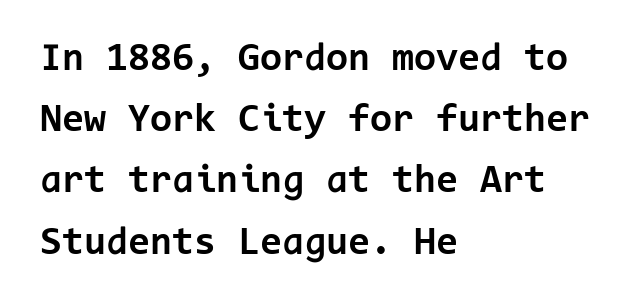
The image shows 40 px bold sans-serif type, upright, monospaced; set left-aligned, normal line spacing (1.53x), normal letter spacing, not underlined; low stroke contrast and a medium x-height.
